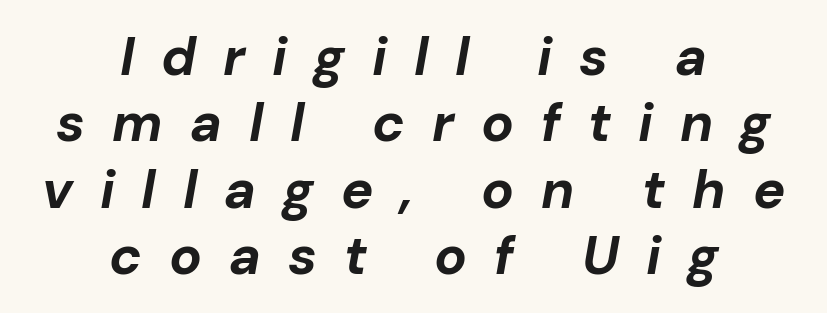
Q: Is the text bold? A: Yes.
Q: Is the text italic (slanted)? A: Yes, it leans right by about 10 degrees.
Q: Is the text underlined? A: No.
Q: How is the paragraph aligned? A: Centered.
Q: Is the spacing between letters normal or unusually wide? A: Unusually wide.
Q: Width (condensed, normal, or wide)? A: Normal.
Q: Stroke contrast? A: Low.
Q: x-height? A: Medium.
Q: Monospaced? A: No.
